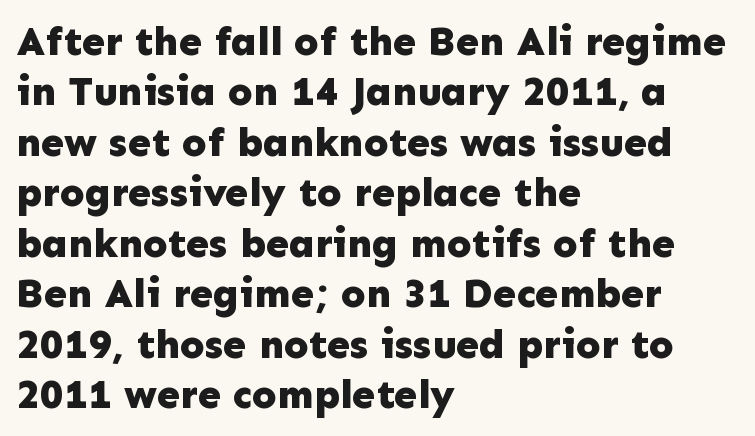
{"serif": "no", "italic": "no", "bold": "yes", "weight": "bold", "width": "normal", "stroke_contrast": "low", "x_height": "medium", "monospaced": "no", "underline": "no", "align": "left", "line_spacing_ratio": 1.23, "letter_spacing": "normal", "letter_spacing_em": 0.0, "glyph_px": 41}
